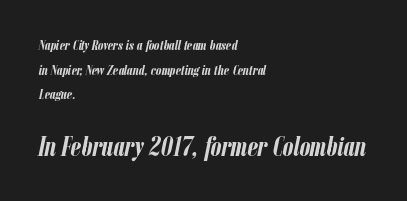
{"italic": "yes", "lean": "right", "slant_degrees": 12, "bold": "yes", "underline": "no", "align": "left", "line_spacing_ratio": 1.76, "letter_spacing": "normal", "letter_spacing_em": 0.0, "larger_block": "second", "size_ratio": 1.93, "glyph_px": 27}
